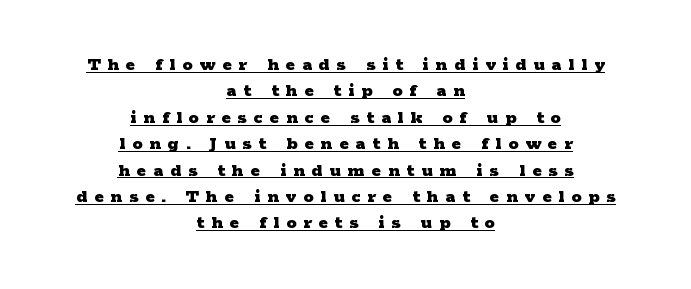
{"italic": "no", "bold": "yes", "underline": "yes", "align": "center", "line_spacing": "normal", "line_spacing_ratio": 1.32, "letter_spacing": "wide", "letter_spacing_em": 0.35, "glyph_px": 20}
